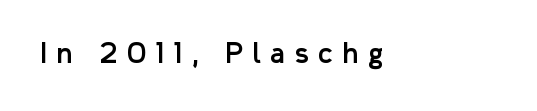
{"italic": "no", "underline": "no", "align": "left", "letter_spacing": "wide", "letter_spacing_em": 0.36, "glyph_px": 27}
